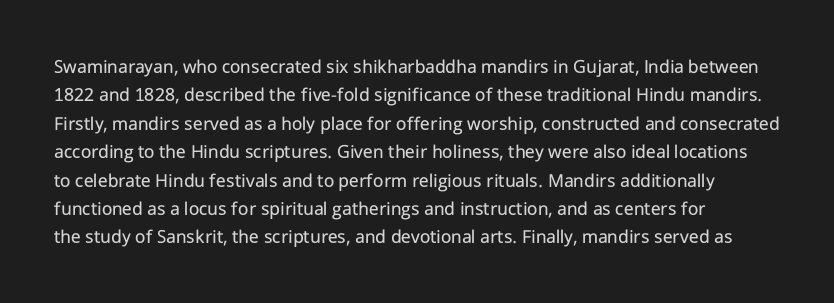
Q: Is the text bold? A: No.
Q: Is the text italic (slanted)? A: No, it is upright.
Q: Is the text underlined? A: No.
Q: How is the paragraph aligned? A: Left-aligned.
Q: Is the spacing between letters normal or unusually wide? A: Normal.
Q: Is the spacing between lines tight, normal or loose? A: Normal.
